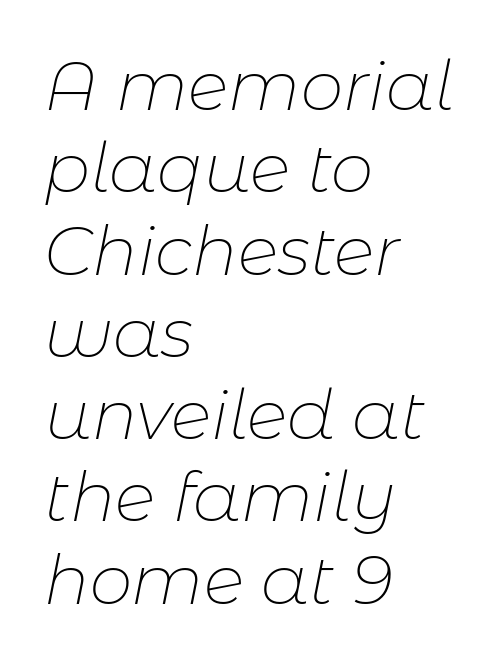
{"italic": "yes", "lean": "right", "slant_degrees": 11, "bold": "no", "weight": "thin", "width": "normal", "stroke_contrast": "low", "x_height": "medium", "monospaced": "no", "underline": "no", "align": "left", "line_spacing_ratio": 1.21, "letter_spacing": "normal", "letter_spacing_em": 0.0, "glyph_px": 68}
